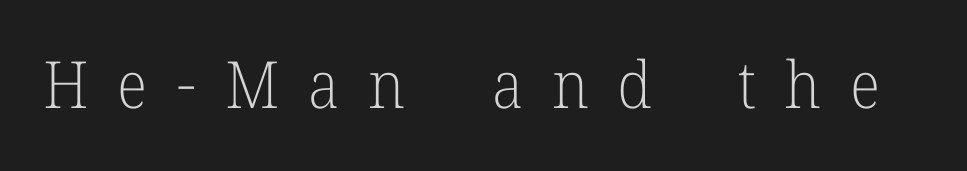
These lines are rendered in a variable-pitch font. Here the glyphs are tracked loosely, breaking word shapes into spaced letters. The characters are drawn with everyday or finer stroke widths. Font category for this specimen: serif. Any mark beneath the type? The region is blank.
